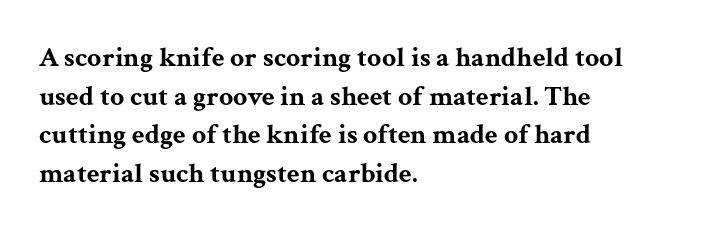
Q: Is the text bold? A: Yes.
Q: Is the text italic (slanted)? A: No, it is upright.
Q: Is the typeface a serif or a sans-serif typeface? A: Serif.
Q: Is the text underlined? A: No.
Q: How is the paragraph aligned? A: Left-aligned.
Q: Is the spacing between letters normal or unusually wide? A: Normal.
Q: Is the spacing between lines tight, normal or loose? A: Normal.
Q: Width (condensed, normal, or wide)? A: Wide.
Q: Stroke contrast? A: Medium.
Q: x-height? A: Medium.
Q: Monospaced? A: No.
